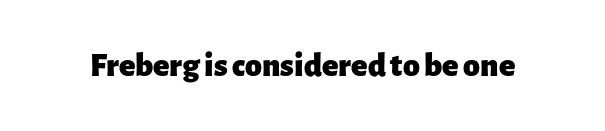
The type sits square on the baseline with zero lean. The face used here has the dense, thick strokes of a bold. Descenders hang freely into open space. The passage shown has conventional tracking throughout. The type family on display is of the sans-serif kind. Think of a printed novel: that variable character pitch is what you see here.
